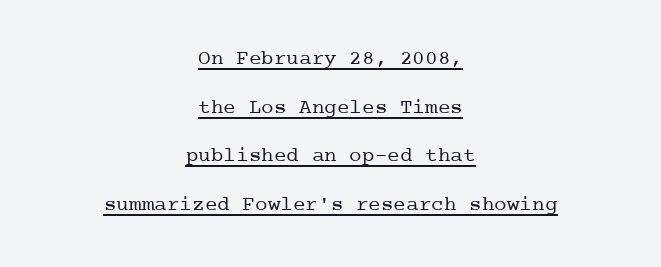
The image shows 21 px text type, upright; set centered, loose line spacing (2.32x), normal letter spacing, underlined.
